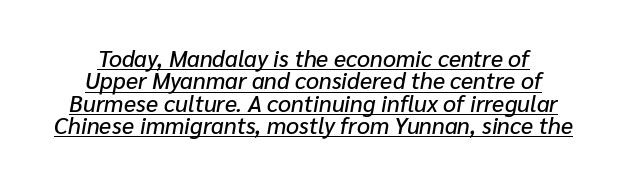
Q: Is the text italic (slanted)? A: Yes, it leans right by about 10 degrees.
Q: Is the text underlined? A: Yes.
Q: How is the paragraph aligned? A: Centered.
Q: Is the spacing between letters normal or unusually wide? A: Normal.
Q: Is the spacing between lines tight, normal or loose? A: Tight.
